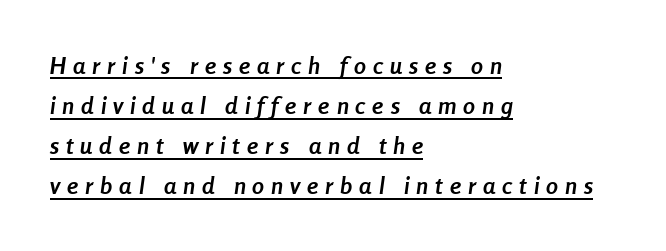
Q: Is the text bold? A: Yes.
Q: Is the text italic (slanted)? A: Yes, it leans right by about 8 degrees.
Q: Is the text underlined? A: Yes.
Q: How is the paragraph aligned? A: Left-aligned.
Q: Is the spacing between letters normal or unusually wide? A: Unusually wide.
Q: Is the spacing between lines tight, normal or loose? A: Normal.
